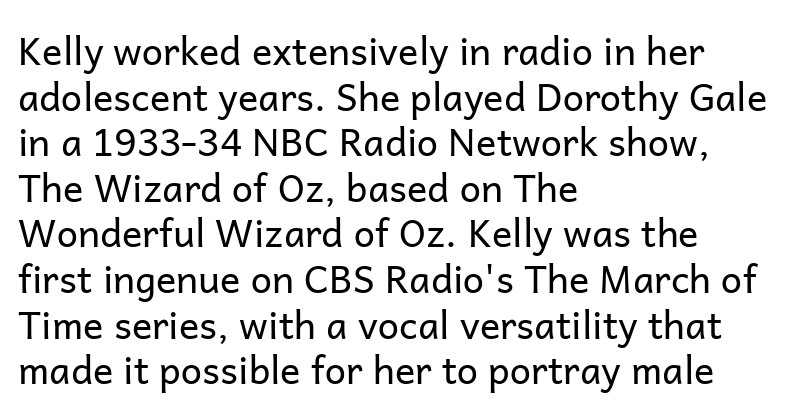
Q: Is the text bold? A: No.
Q: Is the text italic (slanted)? A: No, it is upright.
Q: Is the typeface a serif or a sans-serif typeface? A: Sans-serif.
Q: Is the text underlined? A: No.
Q: How is the paragraph aligned? A: Left-aligned.
Q: Is the spacing between letters normal or unusually wide? A: Normal.
Q: Width (condensed, normal, or wide)? A: Normal.
Q: Stroke contrast? A: Low.
Q: x-height? A: Medium.
Q: Monospaced? A: No.
